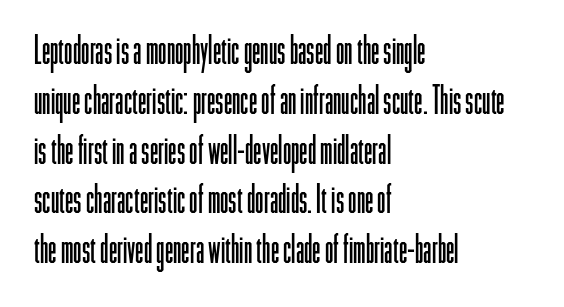
{"serif": "no", "italic": "no", "bold": "no", "weight": "light", "width": "condensed", "stroke_contrast": "low", "x_height": "medium", "monospaced": "no", "underline": "no", "align": "left", "line_spacing": "normal", "line_spacing_ratio": 1.31, "letter_spacing": "normal", "letter_spacing_em": 0.0, "glyph_px": 38}
